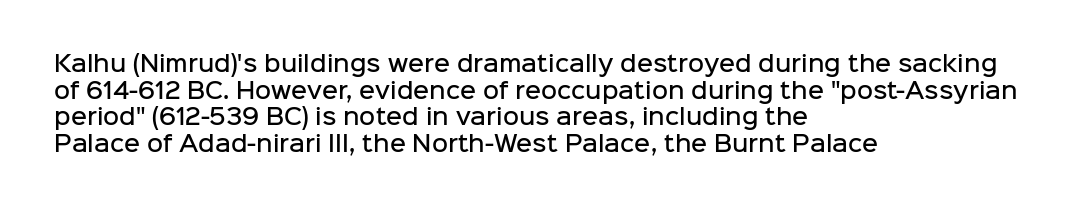
No word sits above an underline. The setting favours the left margin, as ordinary paragraphs usually do. This is the in-between weight designers call semibold or demi. This is the regular roman posture of the typeface. Observe the ordinary spacing: letters are neighbours, not strangers.
